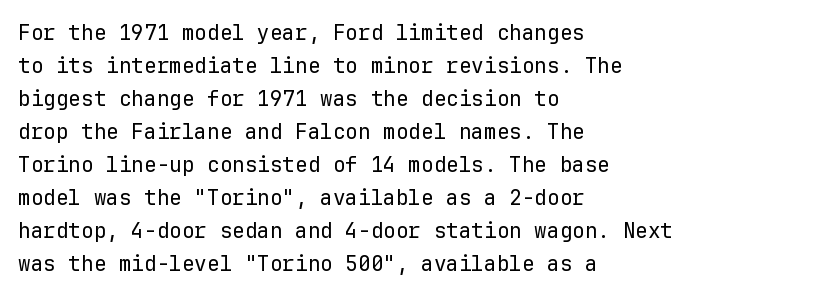
{"italic": "no", "bold": "no", "underline": "no", "align": "left", "line_spacing": "normal", "line_spacing_ratio": 1.57, "letter_spacing": "normal", "letter_spacing_em": 0.0, "glyph_px": 21}
